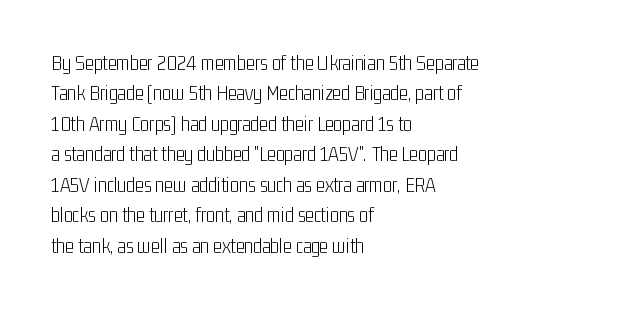
Q: Is the text bold? A: No.
Q: Is the text italic (slanted)? A: No, it is upright.
Q: Is the text underlined? A: No.
Q: How is the paragraph aligned? A: Left-aligned.
Q: Is the spacing between letters normal or unusually wide? A: Normal.
Q: Is the spacing between lines tight, normal or loose? A: Normal.
